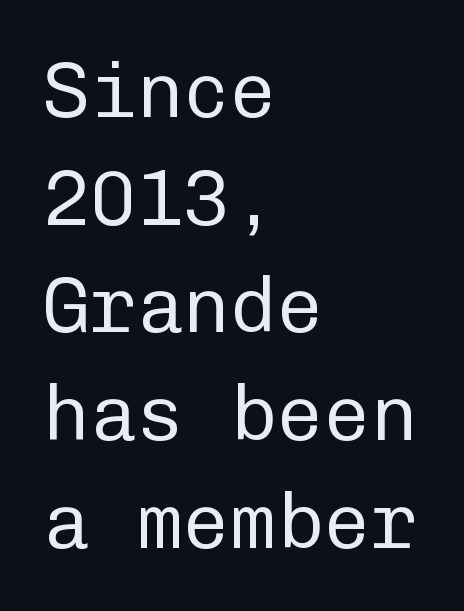
The image shows 78 px regular-weight sans-serif type, upright, monospaced; set left-aligned, normal line spacing (1.38x), normal letter spacing, not underlined; low stroke contrast and a medium x-height.
